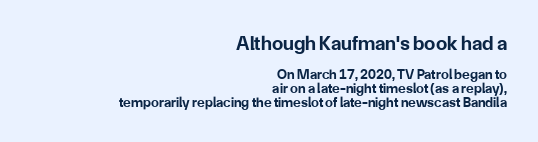
Q: Is the text bold? A: Yes.
Q: Is the text italic (slanted)? A: No, it is upright.
Q: Is the text underlined? A: No.
Q: How is the paragraph aligned? A: Right-aligned.
Q: Is the spacing between letters normal or unusually wide? A: Normal.
Q: Is the spacing between lines tight, normal or loose? A: Tight.
Q: Which block of text is set in a larger size, the first (top) or the second (bottom)? A: The first (top) one.
